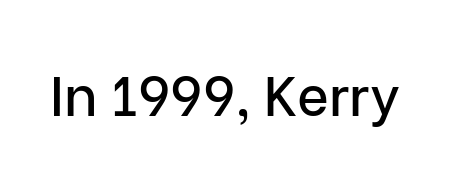
Is this a fixed-width face? No — the glyphs have proportional, varying widths. Font category for this specimen: sans-serif. Descenders are the only things crossing below the line. Ordinary non-slanted type is in use.
